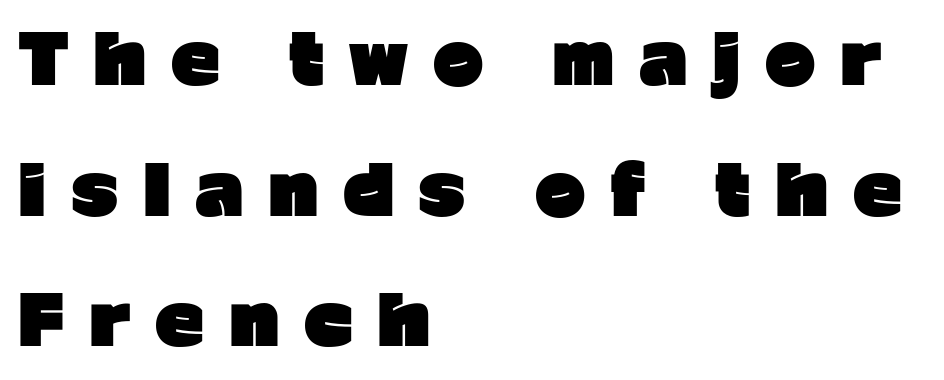
The image shows 68 px heavy sans-serif type, upright; set left-aligned, loose line spacing (1.92x), unusually wide letter spacing (+0.36 em), not underlined; low stroke contrast and a medium x-height.
